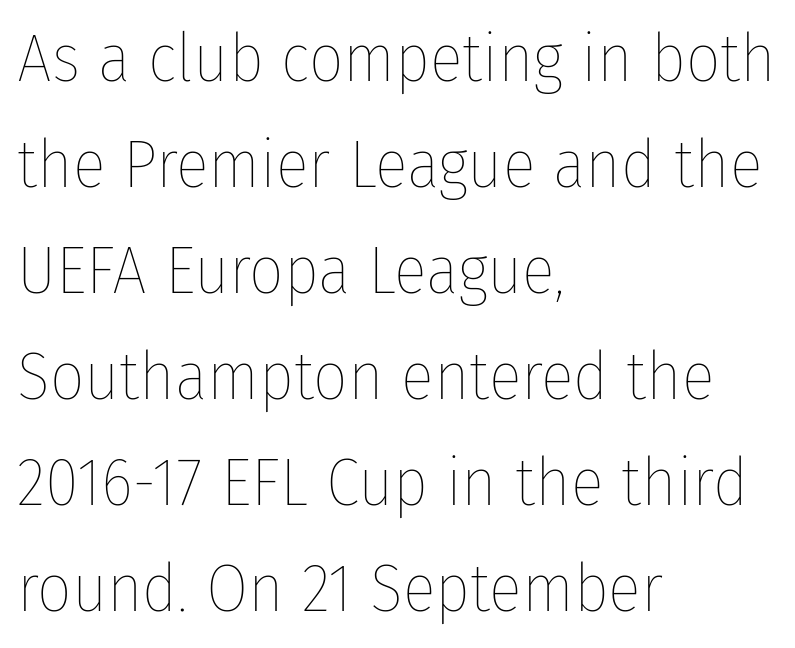
The image shows 68 px thin, condensed type, upright; set left-aligned, normal line spacing (1.56x), normal letter spacing, not underlined; low stroke contrast and a medium x-height.
